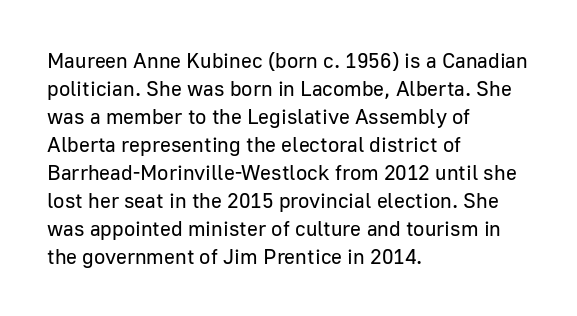
Q: Is the text bold? A: No.
Q: Is the text italic (slanted)? A: No, it is upright.
Q: Is the text underlined? A: No.
Q: How is the paragraph aligned? A: Left-aligned.
Q: Is the spacing between letters normal or unusually wide? A: Normal.
Q: Is the spacing between lines tight, normal or loose? A: Normal.
